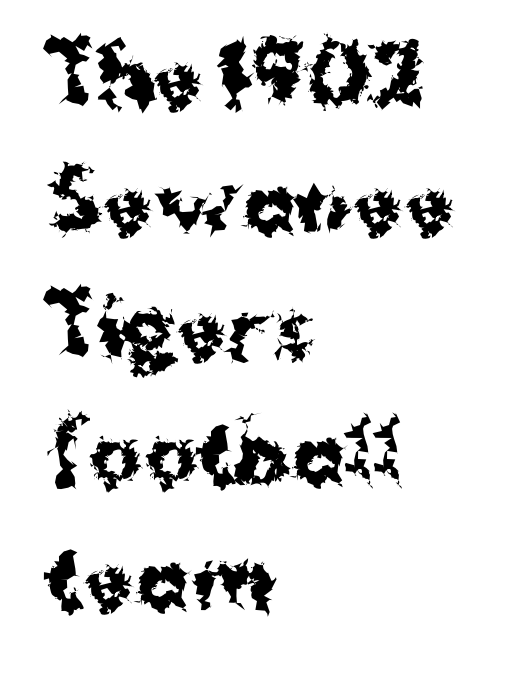
A student would call this left alignment; a typographer would say flush left, rag right. Clear beneath every line of the passage. A typesetter would mark this as roman, not italic. A typesetter would call this zero additional tracking. Is this a fixed-width face? No — the glyphs have proportional, varying widths.
